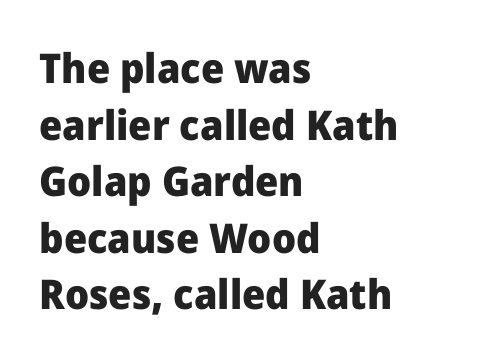
The image shows 41 px heavy sans-serif type, upright; set left-aligned, normal line spacing (1.38x), normal letter spacing, not underlined; low stroke contrast and a medium x-height.
